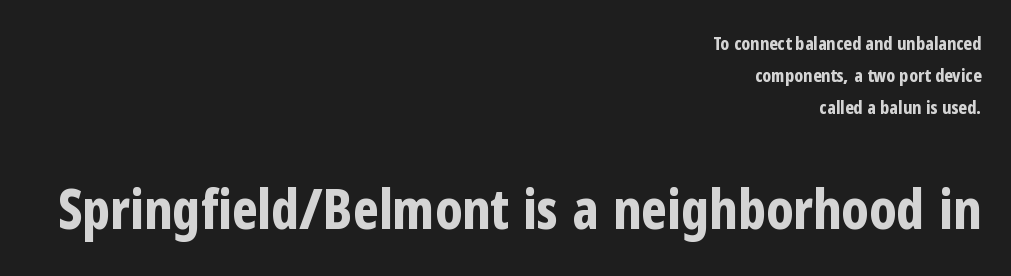
{"serif": "no", "italic": "no", "bold": "yes", "weight": "bold", "width": "condensed", "stroke_contrast": "low", "x_height": "medium", "monospaced": "no", "underline": "no", "align": "right", "line_spacing_ratio": 1.77, "letter_spacing": "normal", "letter_spacing_em": 0.0, "larger_block": "second", "size_ratio": 3.06, "glyph_px": 55}
